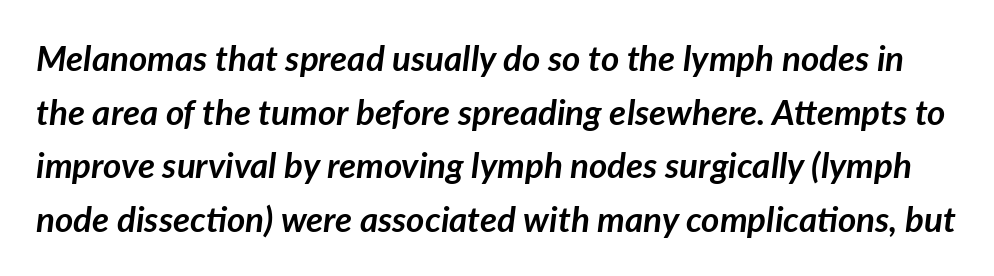
Q: Is the text bold? A: Yes.
Q: Is the text italic (slanted)? A: Yes, it leans right by about 7 degrees.
Q: Is the text underlined? A: No.
Q: Is the spacing between letters normal or unusually wide? A: Normal.
Q: Is the spacing between lines tight, normal or loose? A: Normal.
Q: Width (condensed, normal, or wide)? A: Normal.
Q: Stroke contrast? A: Low.
Q: x-height? A: Medium.
Q: Monospaced? A: No.
